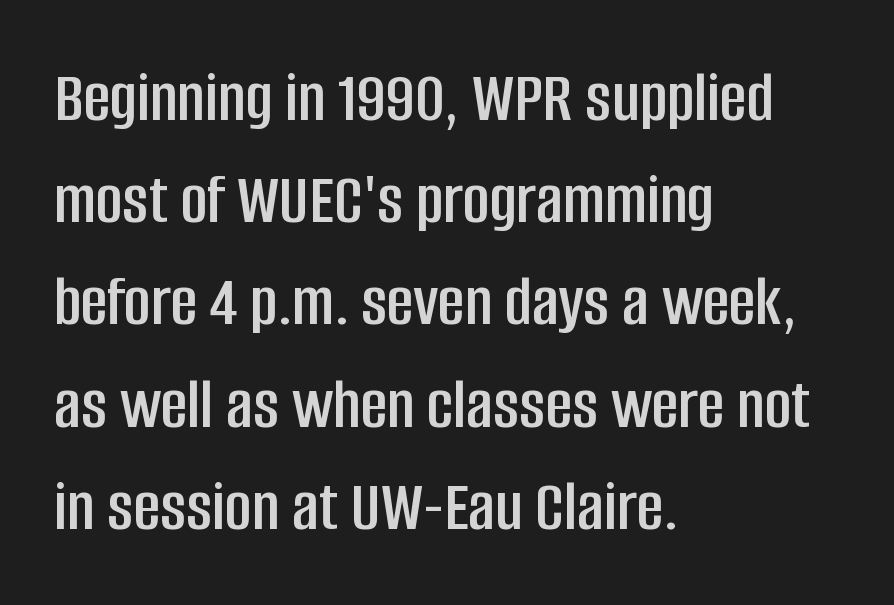
The image shows 73 px condensed sans-serif type, upright; set left-aligned, normal line spacing (1.4x), normal letter spacing, not underlined; low stroke contrast and a large x-height.
